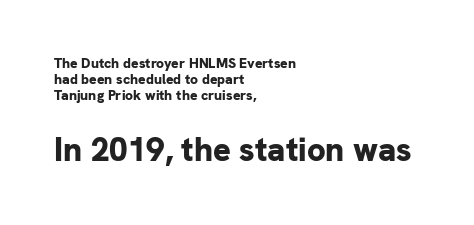
The image shows 33 px bold sans-serif type, upright; set left-aligned, tight line spacing (1.13x), normal letter spacing, not underlined; the second (bottom) block is 2.36x larger; low stroke contrast and a medium x-height.
